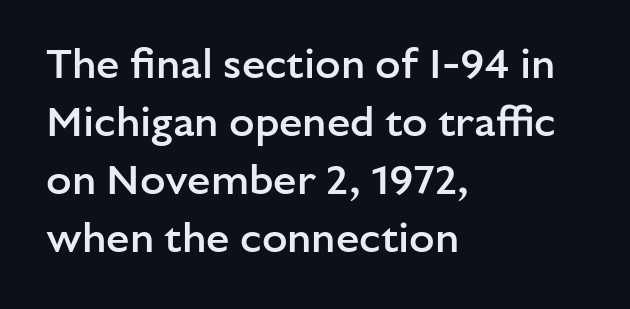
Q: Is the text bold? A: Semi-bold.
Q: Is the text italic (slanted)? A: No, it is upright.
Q: Is the typeface a serif or a sans-serif typeface? A: Sans-serif.
Q: Is the text underlined? A: No.
Q: How is the paragraph aligned? A: Left-aligned.
Q: Is the spacing between letters normal or unusually wide? A: Normal.
Q: Is the spacing between lines tight, normal or loose? A: Normal.
Q: Width (condensed, normal, or wide)? A: Normal.
Q: Stroke contrast? A: Low.
Q: x-height? A: Medium.
Q: Monospaced? A: No.
